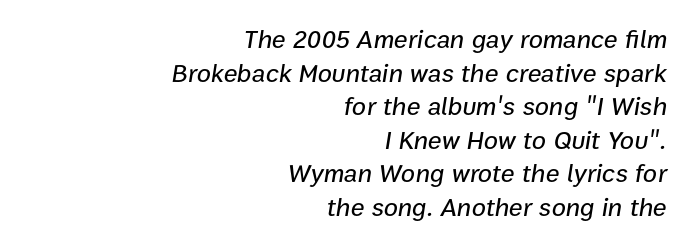
This is oblique type, the kind used for emphasis or titles. A bare baseline throughout the passage. How are the letters spaced? Ordinarily, with no added tracking. Baseline-to-baseline distance is the conventional proportion of letter height. The compositor pushed each line to the right boundary.
